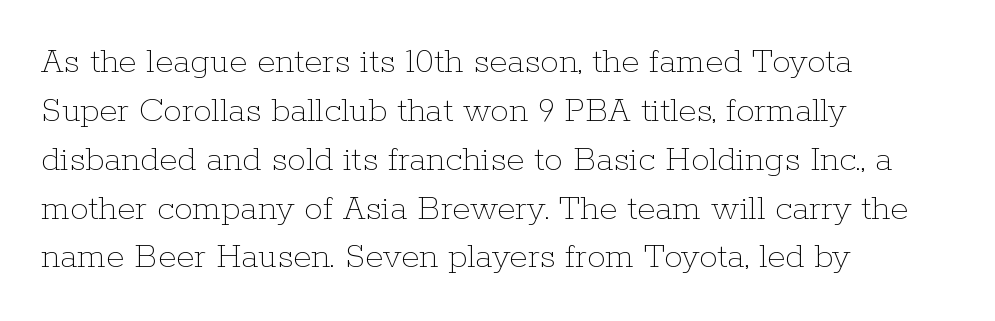
Q: Is the text bold? A: No.
Q: Is the text italic (slanted)? A: No, it is upright.
Q: Is the text underlined? A: No.
Q: How is the paragraph aligned? A: Left-aligned.
Q: Is the spacing between letters normal or unusually wide? A: Normal.
Q: Is the spacing between lines tight, normal or loose? A: Normal.
Q: Width (condensed, normal, or wide)? A: Normal.
Q: Stroke contrast? A: Low.
Q: x-height? A: Medium.
Q: Monospaced? A: No.
